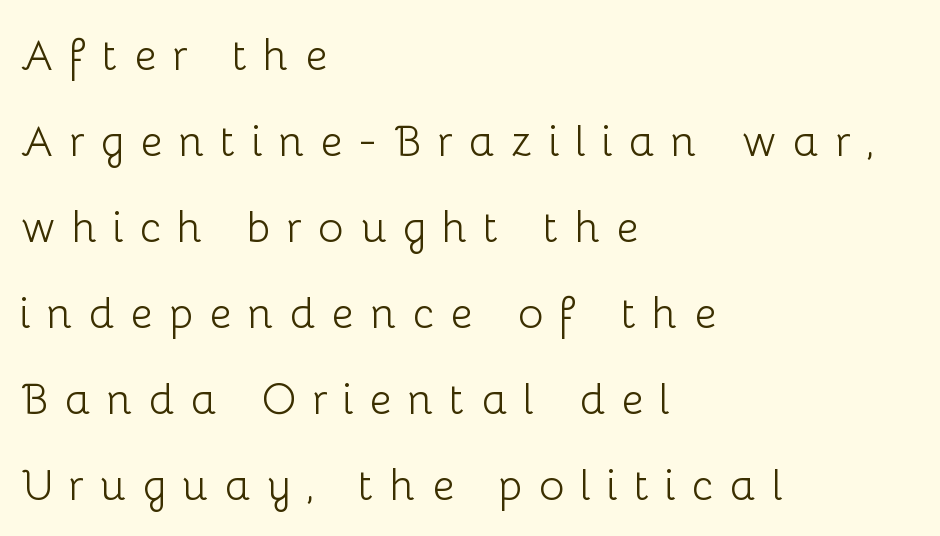
{"serif": "no", "italic": "no", "bold": "no", "weight": "light", "width": "normal", "stroke_contrast": "low", "x_height": "medium", "monospaced": "no", "underline": "no", "align": "left", "line_spacing": "loose", "line_spacing_ratio": 2.0, "letter_spacing": "wide", "letter_spacing_em": 0.37, "glyph_px": 43}
